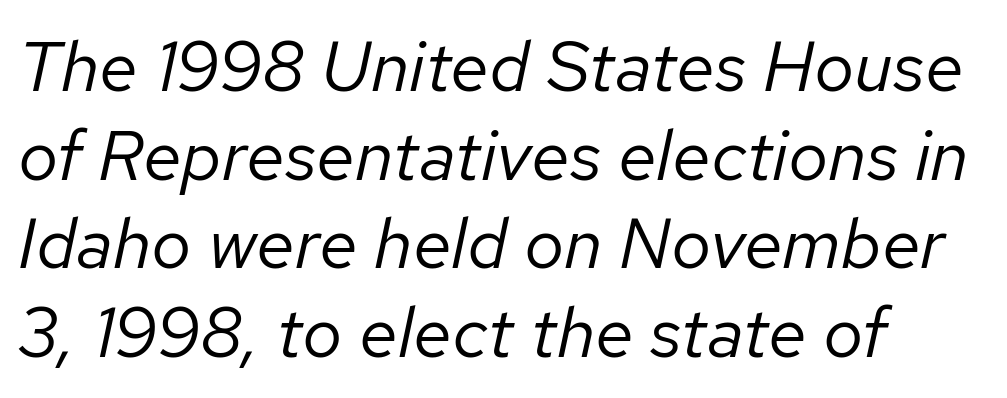
{"italic": "yes", "lean": "right", "slant_degrees": 12, "bold": "no", "weight": "regular", "width": "normal", "stroke_contrast": "low", "x_height": "medium", "monospaced": "no", "underline": "no", "align": "left", "line_spacing": "normal", "line_spacing_ratio": 1.25, "letter_spacing": "normal", "letter_spacing_em": 0.0, "glyph_px": 71}
